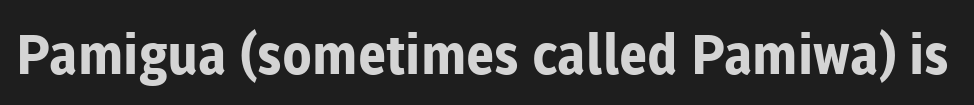
The image shows 55 px bold sans-serif type, upright; set normal letter spacing, not underlined; low stroke contrast and a medium x-height.
